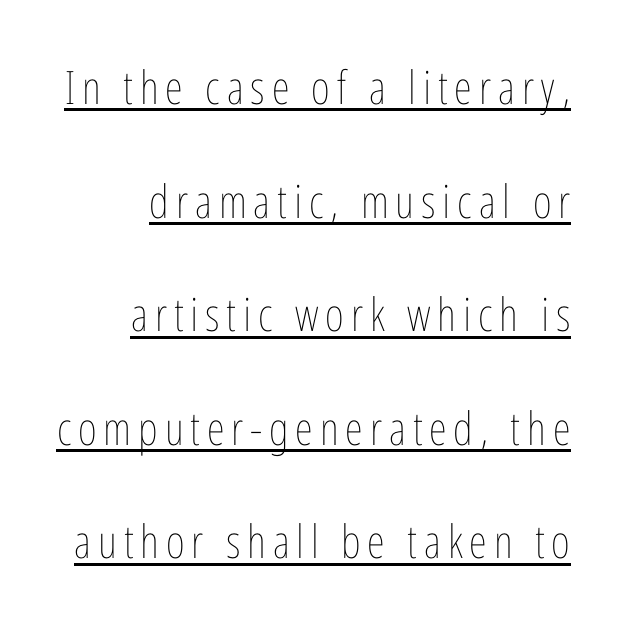
Underline: present. The letterforms sit at book weight or below. Rendered with straight, roman letterforms. Looks like regular typesetting: each glyph gets only the width it needs. Airy leading.
